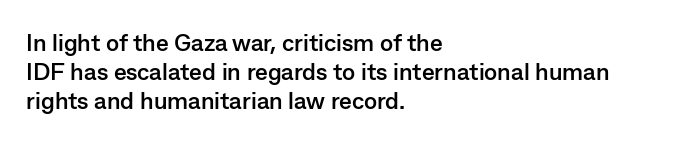
Q: Is the text bold? A: Yes.
Q: Is the text italic (slanted)? A: No, it is upright.
Q: Is the text underlined? A: No.
Q: How is the paragraph aligned? A: Left-aligned.
Q: Is the spacing between letters normal or unusually wide? A: Normal.
